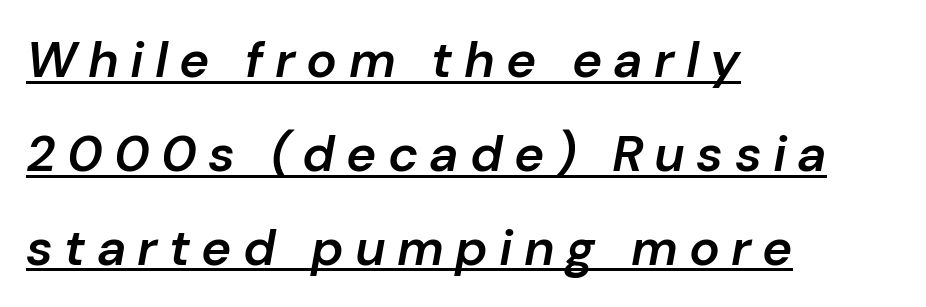
Q: Is the text bold? A: Semi-bold.
Q: Is the text italic (slanted)? A: Yes, it leans right by about 10 degrees.
Q: Is the text underlined? A: Yes.
Q: How is the paragraph aligned? A: Left-aligned.
Q: Is the spacing between letters normal or unusually wide? A: Unusually wide.
Q: Width (condensed, normal, or wide)? A: Normal.
Q: Stroke contrast? A: Low.
Q: x-height? A: Medium.
Q: Monospaced? A: No.
